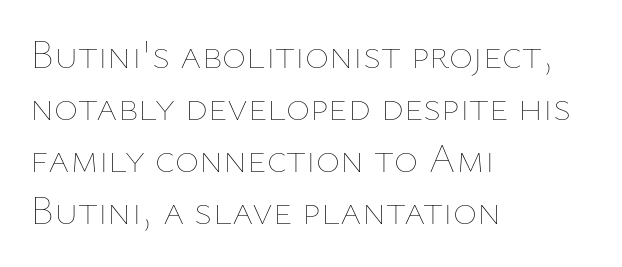
Q: Is the text bold? A: No.
Q: Is the text italic (slanted)? A: No, it is upright.
Q: Is the text underlined? A: No.
Q: How is the paragraph aligned? A: Left-aligned.
Q: Is the spacing between letters normal or unusually wide? A: Normal.
Q: Is the spacing between lines tight, normal or loose? A: Normal.
Q: Width (condensed, normal, or wide)? A: Normal.
Q: Stroke contrast? A: Low.
Q: x-height? A: Medium.
Q: Monospaced? A: No.
